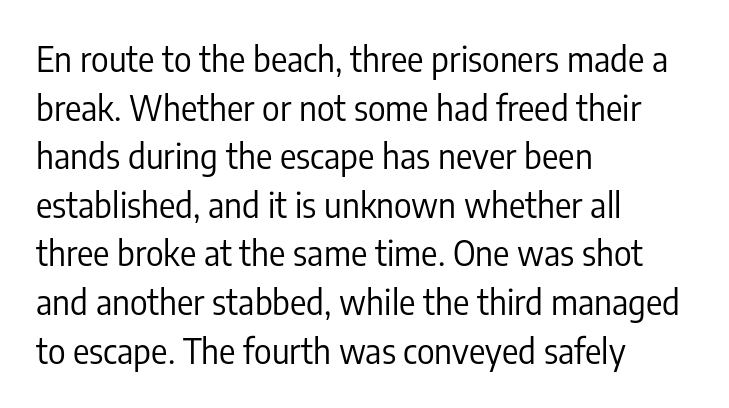
The image shows 34 px regular-weight, condensed sans-serif type, upright; set left-aligned, normal line spacing (1.43x), normal letter spacing, not underlined; low stroke contrast and a medium x-height.
